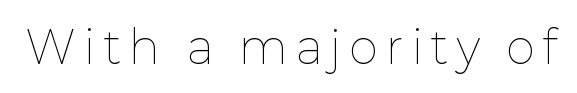
Q: Is the text bold? A: No.
Q: Is the text italic (slanted)? A: No, it is upright.
Q: Is the text underlined? A: No.
Q: Is the spacing between letters normal or unusually wide? A: Unusually wide.
Q: Width (condensed, normal, or wide)? A: Normal.
Q: Stroke contrast? A: Low.
Q: x-height? A: Medium.
Q: Monospaced? A: No.
